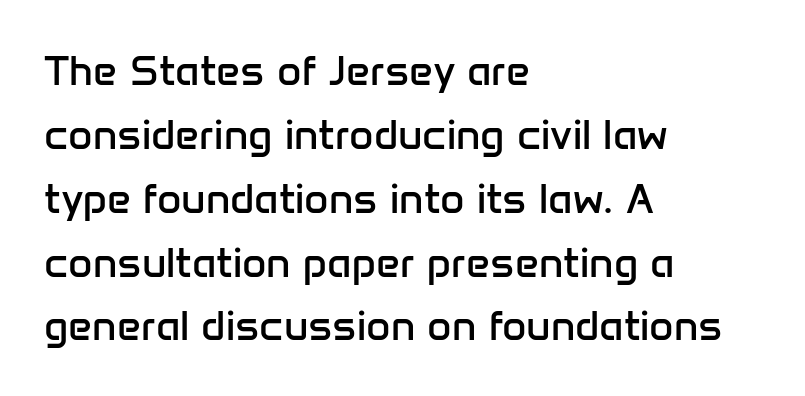
The image shows 42 px regular-weight sans-serif type, upright; set left-aligned, normal line spacing (1.52x), normal letter spacing, not underlined; low stroke contrast and a medium x-height.
